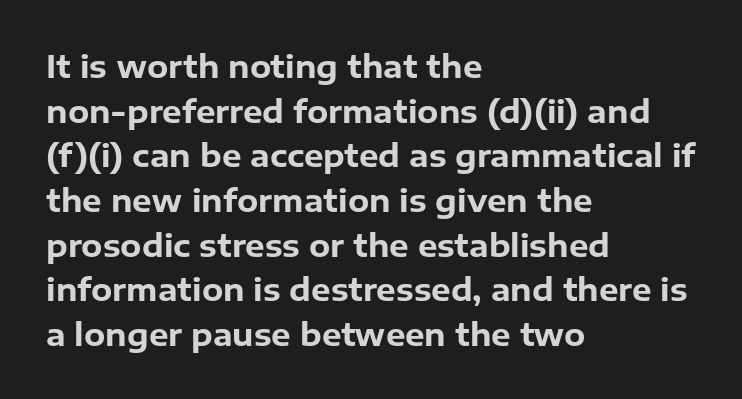
The image shows 31 px bold sans-serif type, upright; set left-aligned, normal line spacing (1.44x), normal letter spacing, not underlined; low stroke contrast and a medium x-height.
